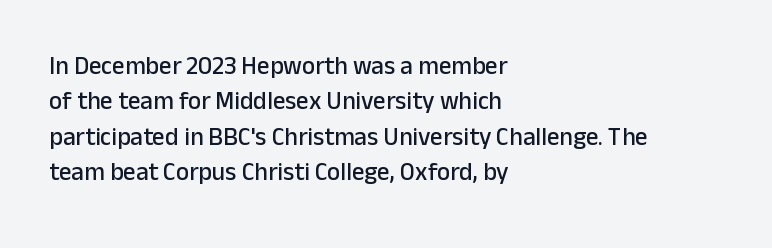
Q: Is the text italic (slanted)? A: No, it is upright.
Q: Is the text underlined? A: No.
Q: How is the paragraph aligned? A: Left-aligned.
Q: Is the spacing between letters normal or unusually wide? A: Normal.
Q: Is the spacing between lines tight, normal or loose? A: Normal.
